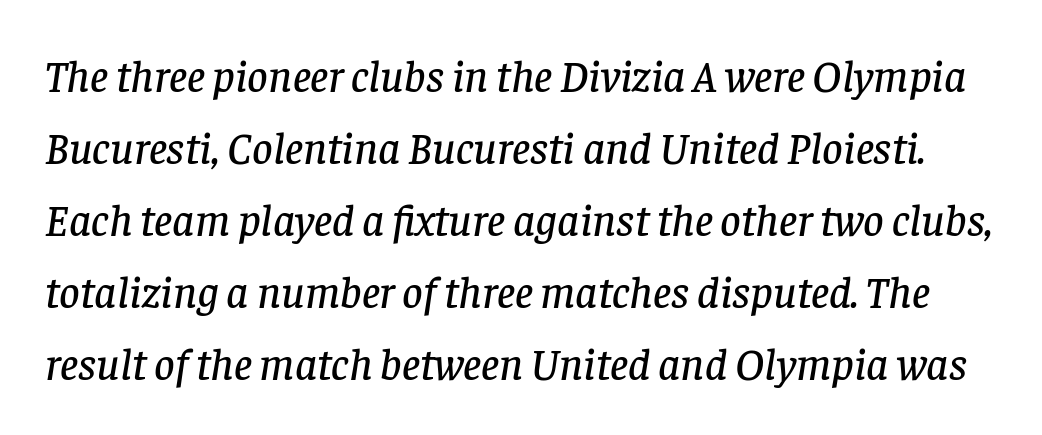
Q: Is the text italic (slanted)? A: Yes, it leans right by about 8 degrees.
Q: Is the typeface a serif or a sans-serif typeface? A: Serif.
Q: Is the text underlined? A: No.
Q: Is the spacing between letters normal or unusually wide? A: Normal.
Q: Is the spacing between lines tight, normal or loose? A: Normal.
Q: Width (condensed, normal, or wide)? A: Normal.
Q: Stroke contrast? A: Low.
Q: x-height? A: Large.
Q: Monospaced? A: No.
